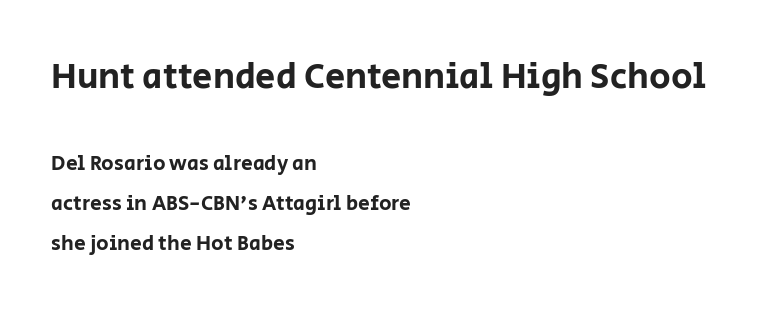
Check the space under the baseline: it is left empty. Observe the absence of serifs on each vertical stroke in this sample. Posture: vertical. Of the two passages, the one on top uses the larger point size. Is this a fixed-width face? No — the glyphs have proportional, varying widths. The tracking reads as untouched default to a designer's eye.
